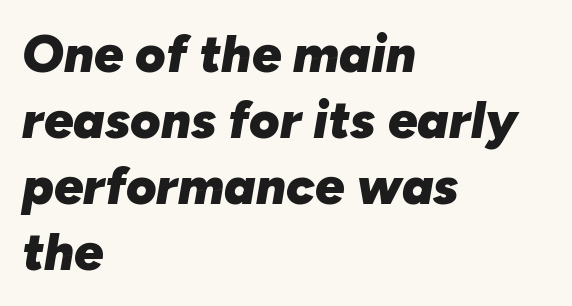
The image shows 52 px heavy type, italic (leaning right); set left-aligned, normal line spacing (1.27x), normal letter spacing, not underlined; low stroke contrast and a medium x-height.
